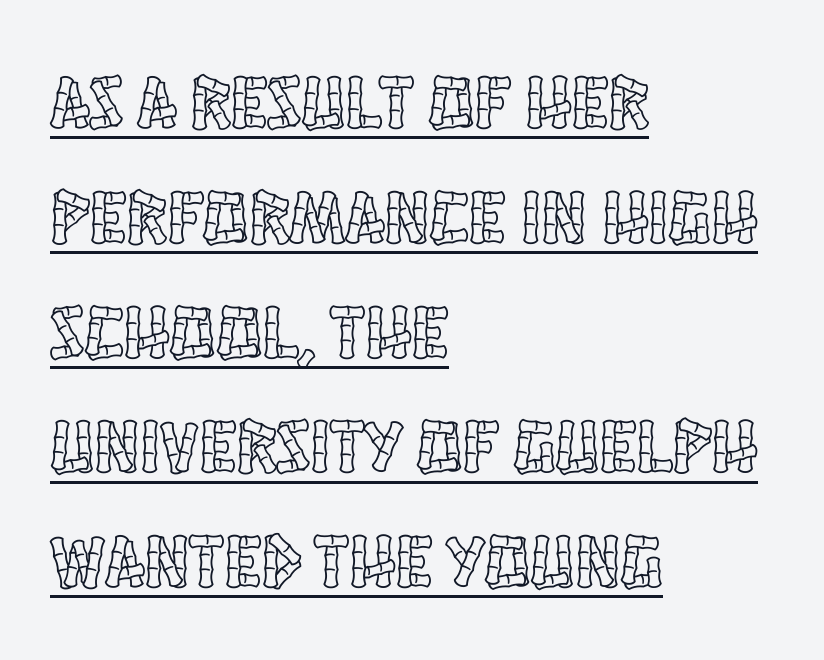
The image shows 76 px condensed type, upright; set left-aligned, normal line spacing (1.51x), normal letter spacing, underlined; a large x-height.
